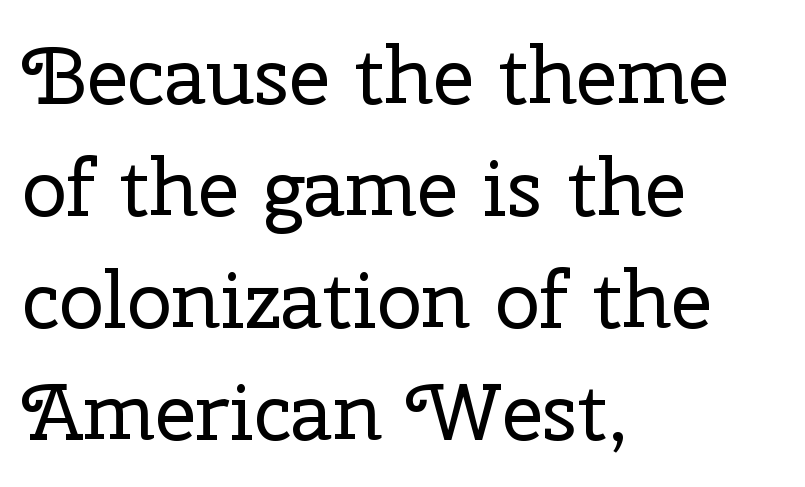
Q: Is the text bold? A: No.
Q: Is the text italic (slanted)? A: No, it is upright.
Q: Is the typeface a serif or a sans-serif typeface? A: Serif.
Q: Is the text underlined? A: No.
Q: How is the paragraph aligned? A: Left-aligned.
Q: Is the spacing between letters normal or unusually wide? A: Normal.
Q: Is the spacing between lines tight, normal or loose? A: Normal.
Q: Width (condensed, normal, or wide)? A: Normal.
Q: Stroke contrast? A: Low.
Q: x-height? A: Medium.
Q: Monospaced? A: No.
